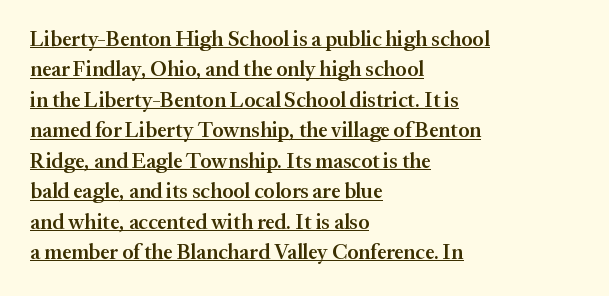
{"italic": "no", "bold": "semi", "underline": "yes", "align": "left", "line_spacing": "normal", "line_spacing_ratio": 1.45, "letter_spacing": "normal", "letter_spacing_em": 0.0, "glyph_px": 21}
